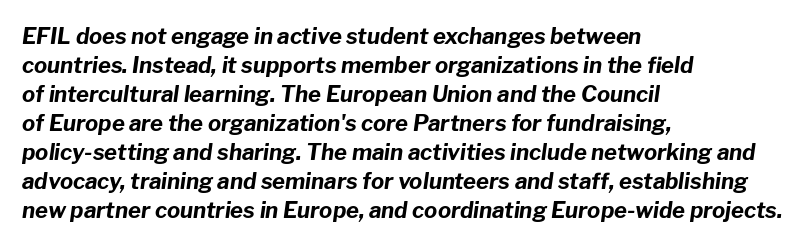
Honestly, there is no underline to notice here at all. The specimen reads as italic at a glance. The sample has been set heavy, in full bold. The letterforms sit shoulder to shoulder at normal distance. Horizontal bands of white between lines are of average thickness. Casual observation: everything's shoved over to the left.
